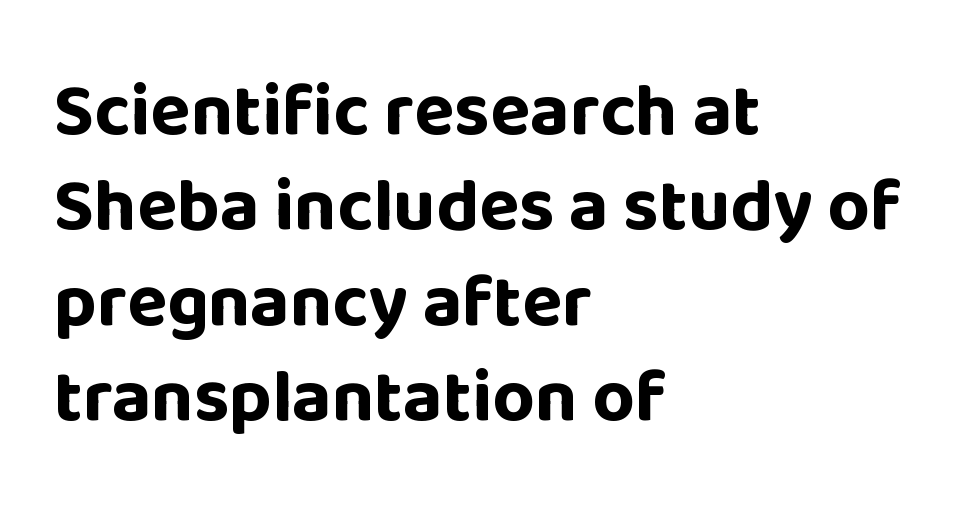
Q: Is the text bold? A: Yes.
Q: Is the text italic (slanted)? A: No, it is upright.
Q: Is the typeface a serif or a sans-serif typeface? A: Sans-serif.
Q: Is the text underlined? A: No.
Q: How is the paragraph aligned? A: Left-aligned.
Q: Is the spacing between letters normal or unusually wide? A: Normal.
Q: Is the spacing between lines tight, normal or loose? A: Normal.
Q: Width (condensed, normal, or wide)? A: Normal.
Q: Stroke contrast? A: Low.
Q: x-height? A: Large.
Q: Monospaced? A: No.
